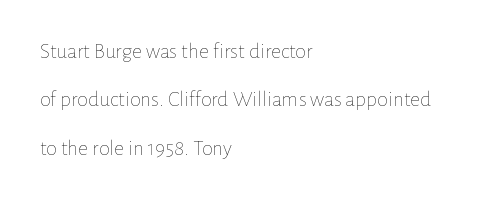
Q: Is the text bold? A: No.
Q: Is the text italic (slanted)? A: No, it is upright.
Q: Is the text underlined? A: No.
Q: How is the paragraph aligned? A: Left-aligned.
Q: Is the spacing between letters normal or unusually wide? A: Normal.
Q: Is the spacing between lines tight, normal or loose? A: Loose.
